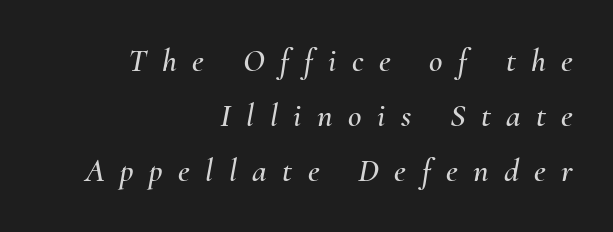
{"italic": "yes", "lean": "right", "slant_degrees": 10, "width": "normal", "stroke_contrast": "medium", "x_height": "small", "monospaced": "no", "underline": "no", "align": "right", "line_spacing": "normal", "line_spacing_ratio": 1.67, "letter_spacing": "wide", "letter_spacing_em": 0.47, "glyph_px": 33}
